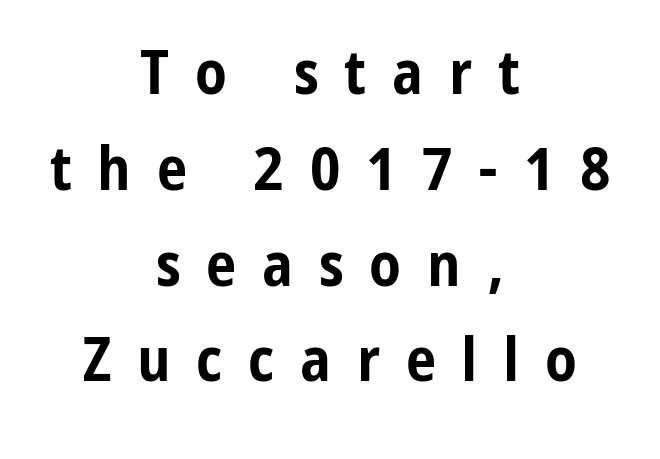
Q: Is the text bold? A: Yes.
Q: Is the text italic (slanted)? A: No, it is upright.
Q: Is the typeface a serif or a sans-serif typeface? A: Sans-serif.
Q: Is the text underlined? A: No.
Q: How is the paragraph aligned? A: Centered.
Q: Is the spacing between letters normal or unusually wide? A: Unusually wide.
Q: Is the spacing between lines tight, normal or loose? A: Normal.
Q: Width (condensed, normal, or wide)? A: Condensed.
Q: Stroke contrast? A: Low.
Q: x-height? A: Medium.
Q: Monospaced? A: No.
